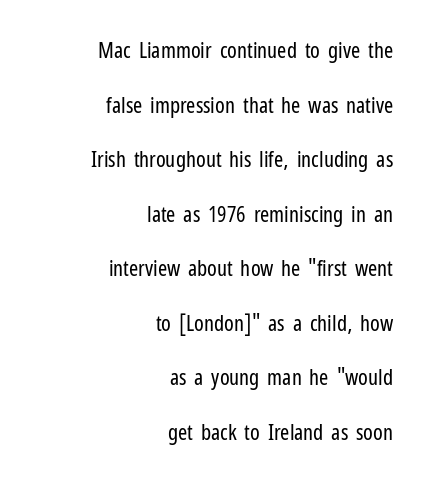
The image shows 22 px text type, upright; set right-aligned, loose line spacing (2.48x), normal letter spacing, not underlined.
